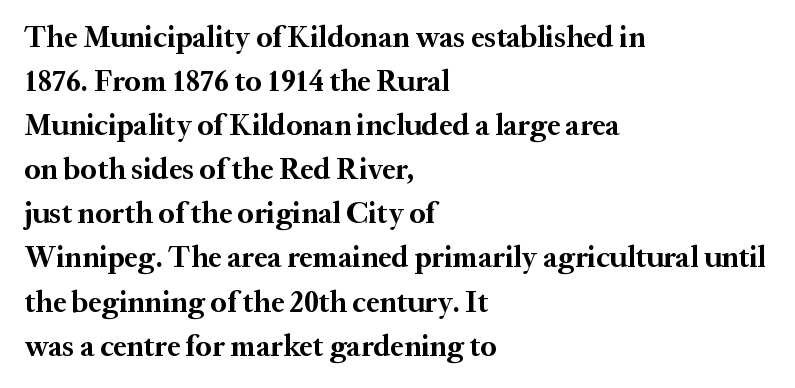
The image shows 30 px bold serif type, upright; set left-aligned, normal line spacing (1.47x), normal letter spacing, not underlined; medium stroke contrast and a medium x-height.
